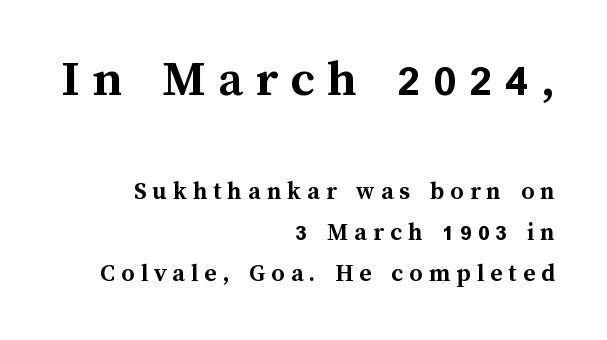
Q: Is the text bold? A: Yes.
Q: Is the text italic (slanted)? A: No, it is upright.
Q: Is the text underlined? A: No.
Q: How is the paragraph aligned? A: Right-aligned.
Q: Is the spacing between letters normal or unusually wide? A: Unusually wide.
Q: Is the spacing between lines tight, normal or loose? A: Normal.
Q: Which block of text is set in a larger size, the first (top) or the second (bottom)? A: The first (top) one.
Q: Width (condensed, normal, or wide)? A: Normal.
Q: Stroke contrast? A: Medium.
Q: x-height? A: Medium.
Q: Monospaced? A: No.
